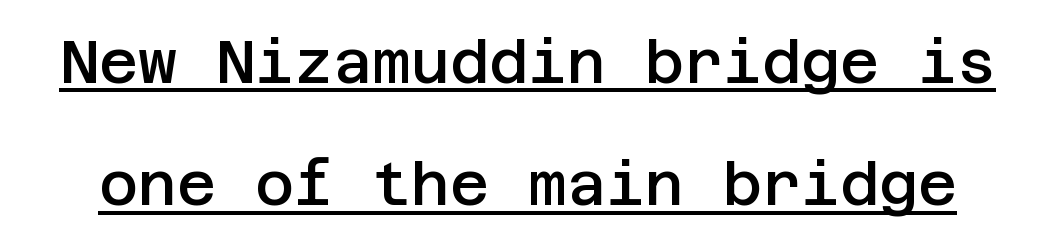
The image shows 60 px semibold sans-serif type, upright; set loose line spacing (2.04x), normal letter spacing, underlined; low stroke contrast and a large x-height.
